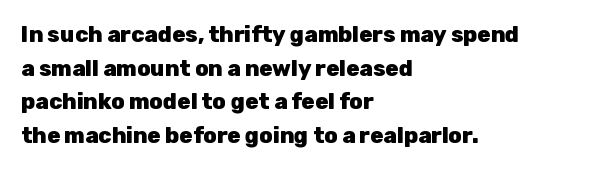
{"italic": "no", "bold": "yes", "underline": "no", "align": "left", "line_spacing": "normal", "line_spacing_ratio": 1.53, "letter_spacing": "normal", "letter_spacing_em": 0.0, "glyph_px": 22}
